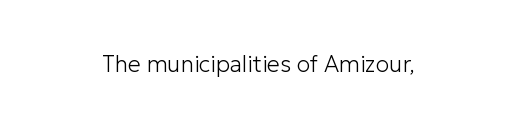
Q: Is the text bold? A: No.
Q: Is the text italic (slanted)? A: No, it is upright.
Q: Is the text underlined? A: No.
Q: How is the paragraph aligned? A: Centered.
Q: Is the spacing between letters normal or unusually wide? A: Normal.
